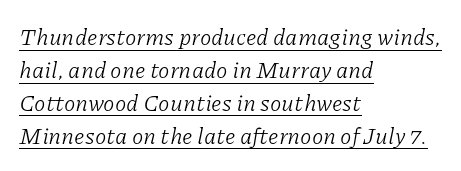
{"italic": "yes", "lean": "right", "slant_degrees": 11, "bold": "no", "underline": "yes", "align": "left", "line_spacing": "normal", "line_spacing_ratio": 1.43, "letter_spacing": "normal", "letter_spacing_em": 0.0, "glyph_px": 23}
